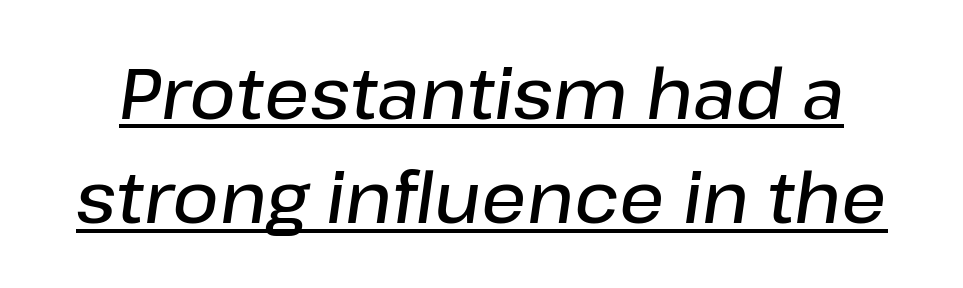
Every letter is mildly thick-stroked: semibold rather than bold. It's the slanting kind of type. You could call the tracking neutral — neither tight nor loose. Is there much room between lines? A standard amount, neither cramped nor airy. You can see a thin bar hugging the bottom of the glyphs.
